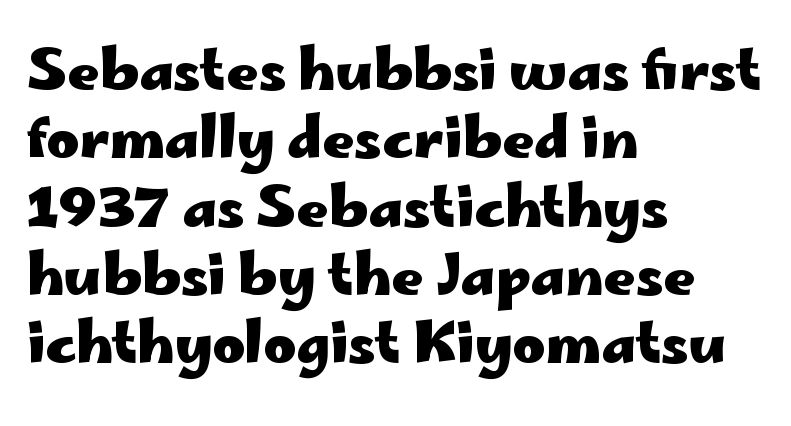
{"serif": "no", "italic": "no", "bold": "yes", "weight": "heavy", "width": "wide", "stroke_contrast": "low", "x_height": "small", "monospaced": "no", "underline": "no", "align": "left", "line_spacing_ratio": 1.22, "letter_spacing": "normal", "letter_spacing_em": 0.0, "glyph_px": 56}
